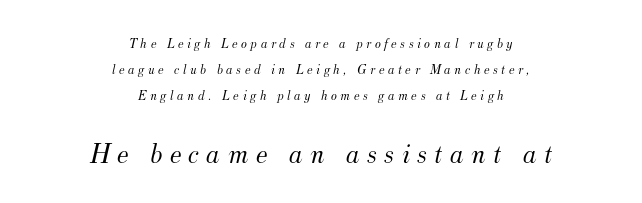
The image shows 29 px light serif type, italic (leaning right); set centered, line spacing 1.84x, unusually wide letter spacing (+0.25 em), not underlined; the second (bottom) block is 2.07x larger; medium stroke contrast and a small x-height.
